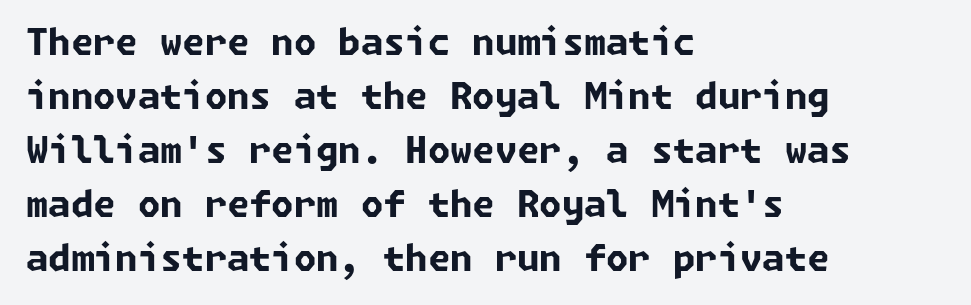
Q: Is the text bold? A: Yes.
Q: Is the typeface a serif or a sans-serif typeface? A: Sans-serif.
Q: Is the text underlined? A: No.
Q: How is the paragraph aligned? A: Left-aligned.
Q: Is the spacing between letters normal or unusually wide? A: Normal.
Q: Is the spacing between lines tight, normal or loose? A: Normal.
Q: Width (condensed, normal, or wide)? A: Normal.
Q: Stroke contrast? A: Low.
Q: x-height? A: Medium.
